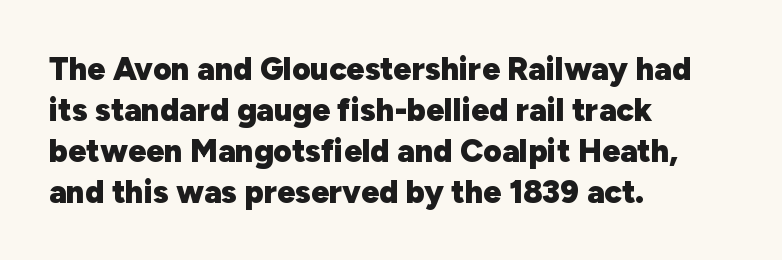
Posture: straight, roman, zero tilt. The block of text has a typical density, with ordinary space between rows. Unlike a traditional serif, this face leaves its strokes unadorned. Unmarked baselines from the first word to the last.
